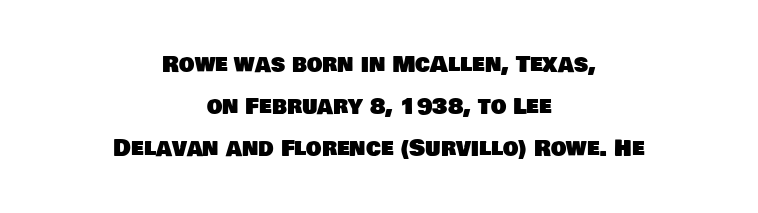
Q: Is the text underlined? A: No.
Q: How is the paragraph aligned? A: Centered.
Q: Is the spacing between letters normal or unusually wide? A: Normal.
Q: Is the spacing between lines tight, normal or loose? A: Loose.
